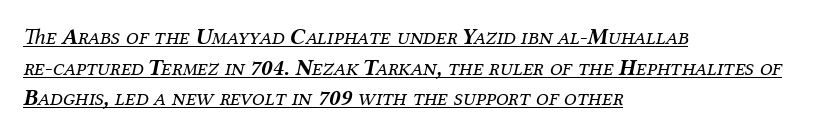
The image shows 23 px text type, italic (leaning right); set left-aligned, normal line spacing (1.33x), normal letter spacing, underlined.
